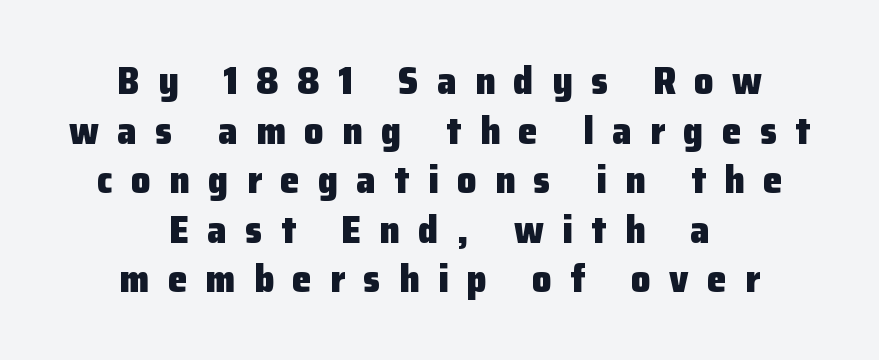
The type sits square on the baseline with zero lean. These lines are composed in type without serifs. Descenders hang freely into open space. As a designer I'd log this as weight 700, bold. The leading is moderate, giving the passage an even texture. The letters advance in unequal steps, a hallmark of proportional type.
